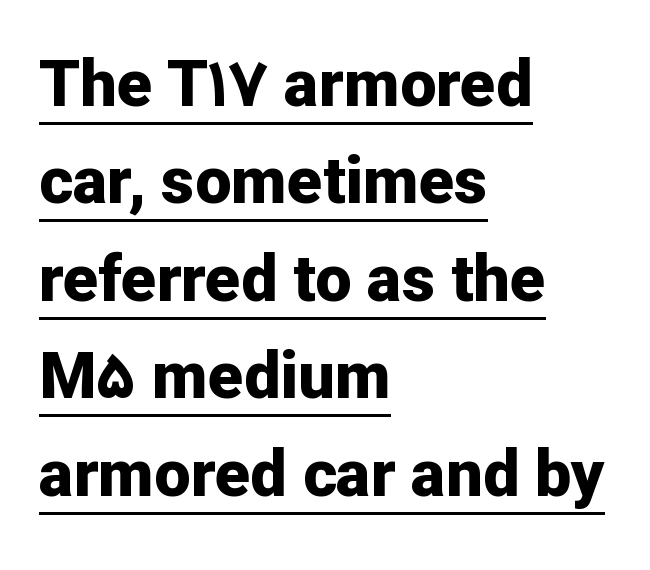
The image shows 65 px bold sans-serif type, upright; set left-aligned, normal line spacing (1.5x), normal letter spacing, underlined; low stroke contrast and a medium x-height.
